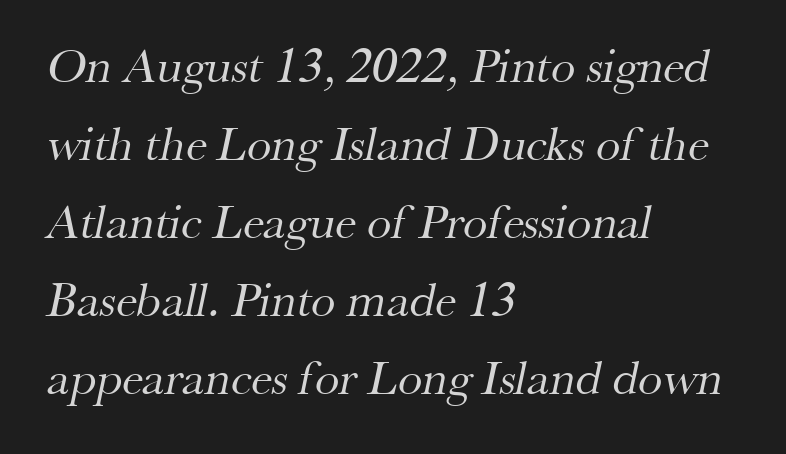
{"serif": "yes", "bold": "no", "weight": "regular", "width": "normal", "stroke_contrast": "medium", "x_height": "small", "monospaced": "no", "underline": "no", "align": "left", "line_spacing": "normal", "line_spacing_ratio": 1.59, "letter_spacing": "normal", "letter_spacing_em": 0.0, "glyph_px": 49}
